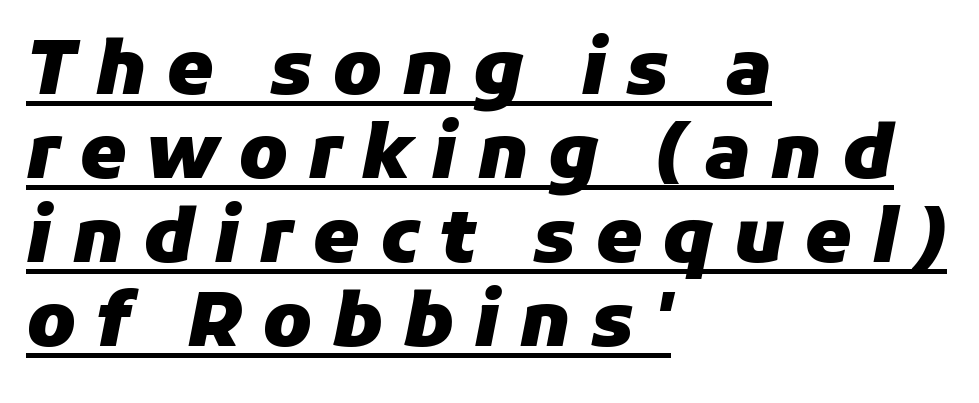
This block would grow much taller if given ordinary leading; it's compressed now. The passage is arranged the way most books set body copy — flush left. Spacing verdict: proportional, widths tailored to each character. Bold? Absolutely — the strokes are thick and heavy. Emphasis-style slanted type is in use. How are the letters spaced? Widely, with obvious added tracking.
